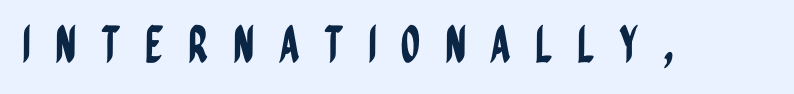
Q: Is the text italic (slanted)? A: No, it is upright.
Q: Is the typeface a serif or a sans-serif typeface? A: Sans-serif.
Q: Is the text underlined? A: No.
Q: Is the spacing between letters normal or unusually wide? A: Unusually wide.
Q: Width (condensed, normal, or wide)? A: Condensed.
Q: Stroke contrast? A: Low.
Q: x-height? A: Large.
Q: Monospaced? A: No.
